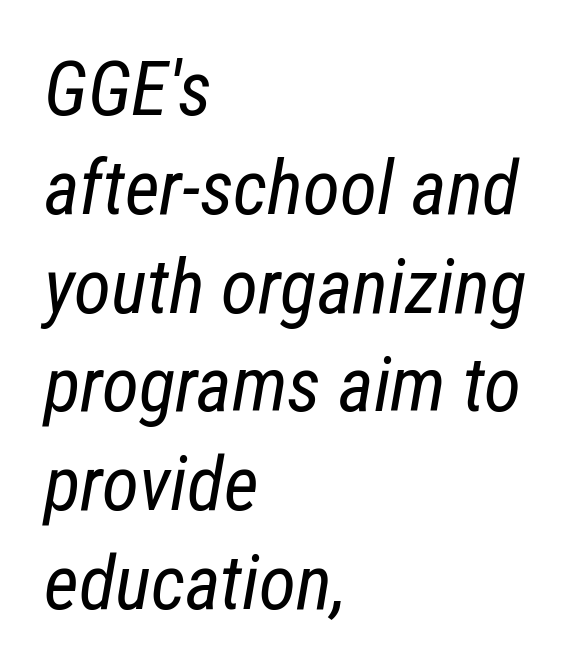
{"italic": "yes", "lean": "right", "slant_degrees": 12, "bold": "no", "weight": "regular", "width": "condensed", "stroke_contrast": "low", "x_height": "medium", "monospaced": "no", "underline": "no", "align": "left", "line_spacing": "normal", "line_spacing_ratio": 1.3, "letter_spacing": "normal", "letter_spacing_em": 0.0, "glyph_px": 76}
